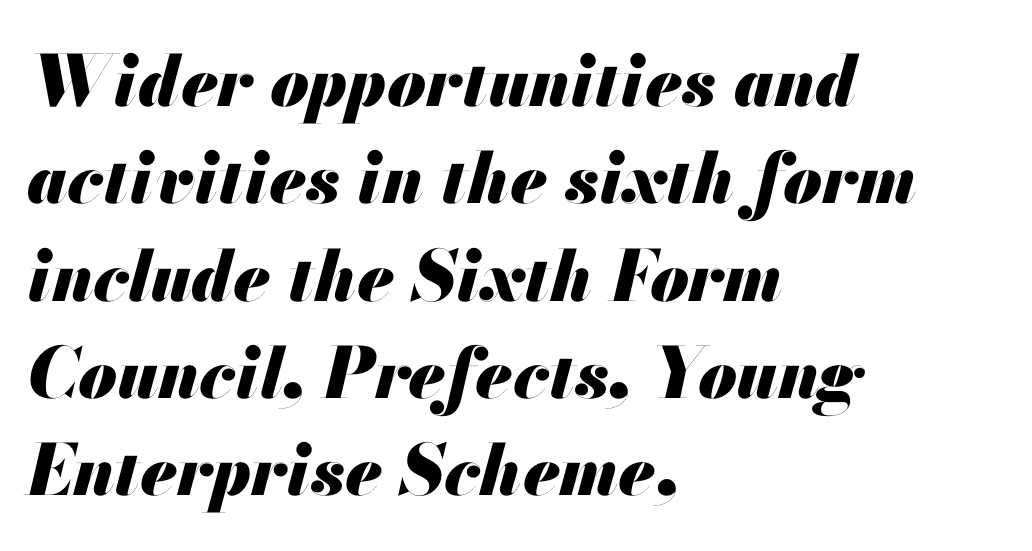
These lines are rendered in a variable-pitch font. Emphasis-style slanted type is in use. Left-aligned paragraph, ragged on the right. Is there much room between lines? A standard amount, neither cramped nor airy. Honestly, there is no underline to notice here at all. In terms of weight, the rendering is a true, heavy bold.
